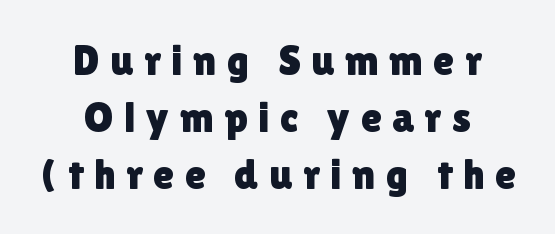
Q: Is the text italic (slanted)? A: No, it is upright.
Q: Is the typeface a serif or a sans-serif typeface? A: Sans-serif.
Q: Is the text underlined? A: No.
Q: How is the paragraph aligned? A: Centered.
Q: Is the spacing between letters normal or unusually wide? A: Unusually wide.
Q: Is the spacing between lines tight, normal or loose? A: Normal.
Q: Width (condensed, normal, or wide)? A: Normal.
Q: x-height? A: Medium.
Q: Monospaced? A: No.
